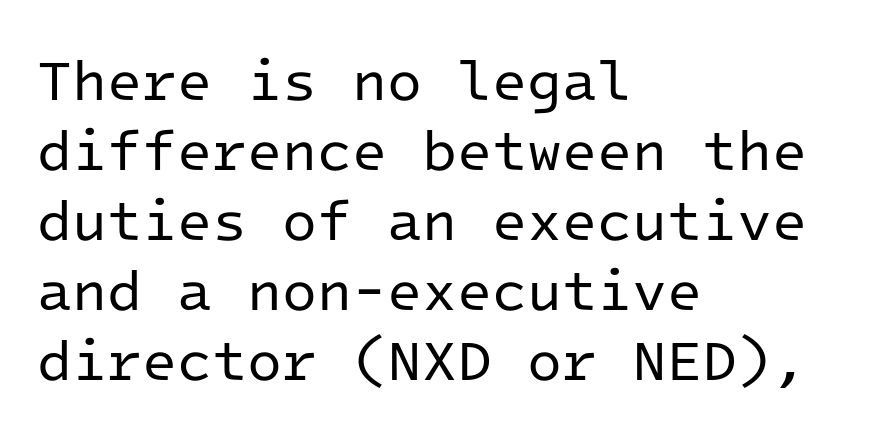
Stems and bowls with no extra thickness — not bold. Words appear dense and cohesive because spacing is normal. Vertical strokes here are truly vertical. One-word summary of the alignment: left. Are there feet on the stems? There aren't — it's a sans.
